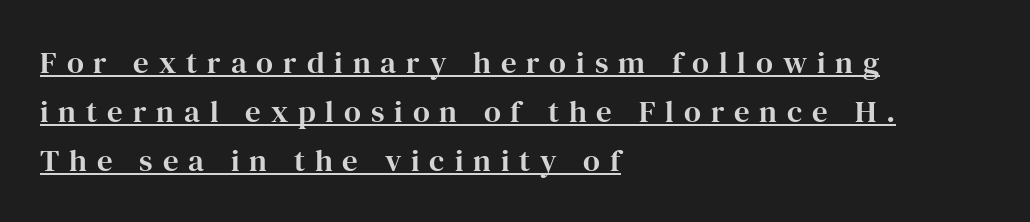
A typesetter would call this leading conventional body-copy spacing. Serif or sans? Serif — the stroke terminals have little feet. Words appear elongated and porous because spacing is wide. The passage shown is typed in a proportional face where columns would drift. Each line starts at the same left margin while the right side varies. The words here are underlined.
